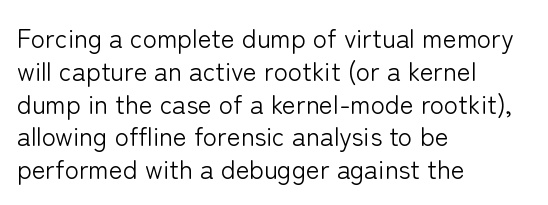
Check the space under the baseline: it is left empty. Posture: upright roman. Is the type heavy? It reads as light-to-regular instead. One-word summary of the alignment: left. The line-height multiplier appears to be the usual default.
